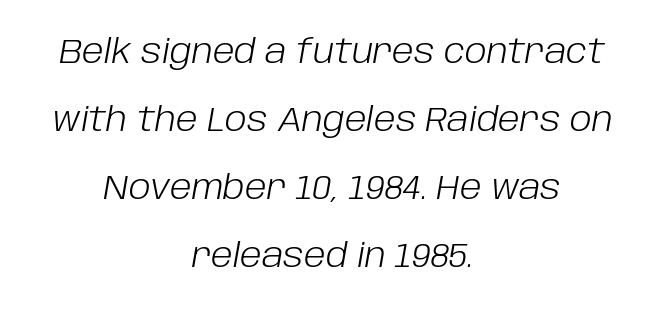
Q: Is the text bold? A: No.
Q: Is the text italic (slanted)? A: Yes, it leans right by about 10 degrees.
Q: Is the text underlined? A: No.
Q: How is the paragraph aligned? A: Centered.
Q: Is the spacing between letters normal or unusually wide? A: Normal.
Q: Is the spacing between lines tight, normal or loose? A: Loose.
Q: Width (condensed, normal, or wide)? A: Normal.
Q: Stroke contrast? A: Low.
Q: x-height? A: Large.
Q: Monospaced? A: No.
